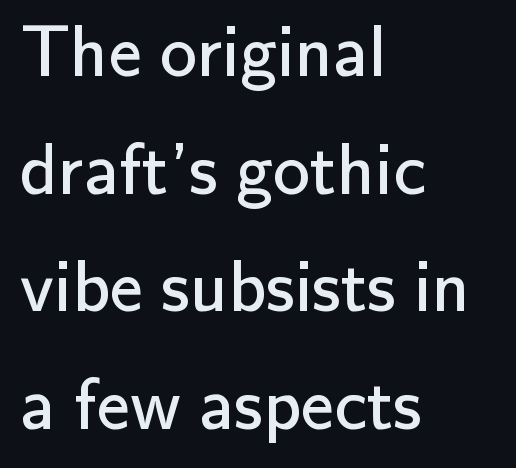
{"serif": "no", "italic": "no", "bold": "no", "weight": "regular", "width": "normal", "stroke_contrast": "low", "x_height": "small", "monospaced": "no", "underline": "no", "align": "left", "line_spacing": "normal", "line_spacing_ratio": 1.59, "letter_spacing": "normal", "letter_spacing_em": 0.0, "glyph_px": 74}
